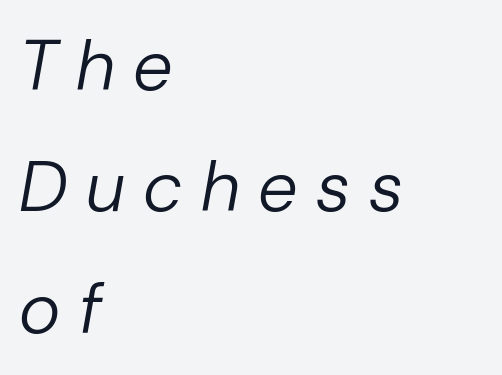
The image shows 71 px regular-weight type, italic (leaning right); set left-aligned, line spacing 1.71x, unusually wide letter spacing (+0.26 em), not underlined; low stroke contrast and a medium x-height.
